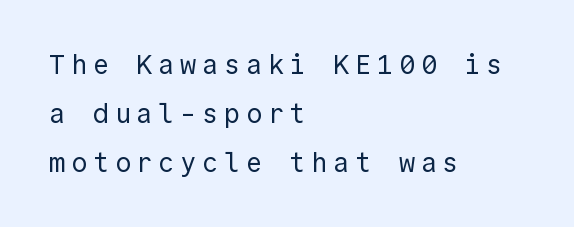
Leftover space on each line is placed entirely after the last word. The specimen omits any rule beneath the text block's lines. A roman cut, with each character standing at attention. The gaps between neighbouring characters are conspicuously large. Think standard paragraph weight, or any step lighter than that.
